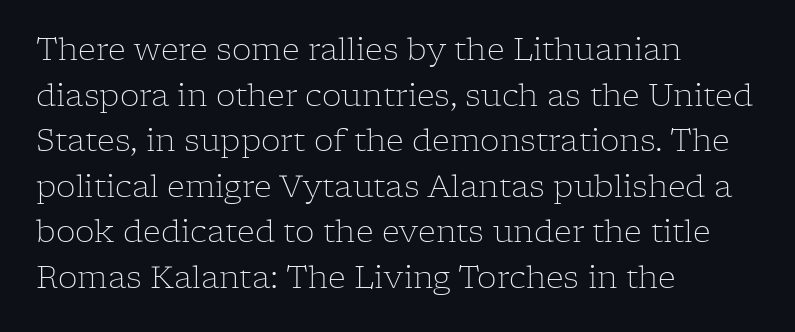
{"serif": "yes", "italic": "no", "bold": "no", "weight": "light", "width": "normal", "stroke_contrast": "low", "x_height": "medium", "monospaced": "no", "underline": "no", "align": "left", "line_spacing": "normal", "line_spacing_ratio": 1.47, "letter_spacing": "normal", "letter_spacing_em": 0.0, "glyph_px": 31}
